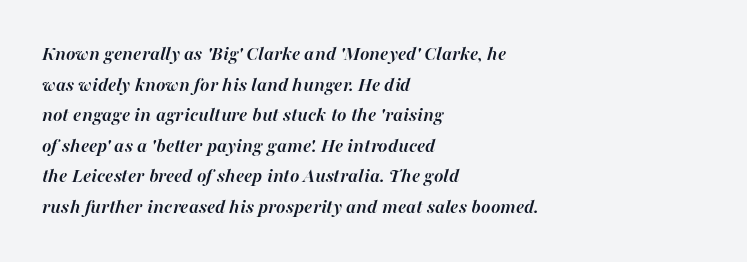
The rows are spaced the way most documents space them. If you drew a line through each stem, it would be angled. Notice how the passage keeps a crisp vertical edge on the left only. This rendering features lettering with no underline. This rendering leaves character spacing at its baseline value.
